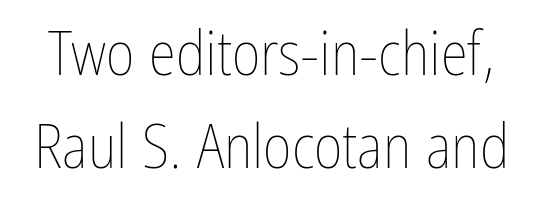
On a weight scale, this lands at 450 or below. Tracking here is standard; glyphs follow each other at the usual distance. This rendering features lettering with no underline. Varying glyph widths throughout — classic text-font behaviour. Upright lettering throughout.
